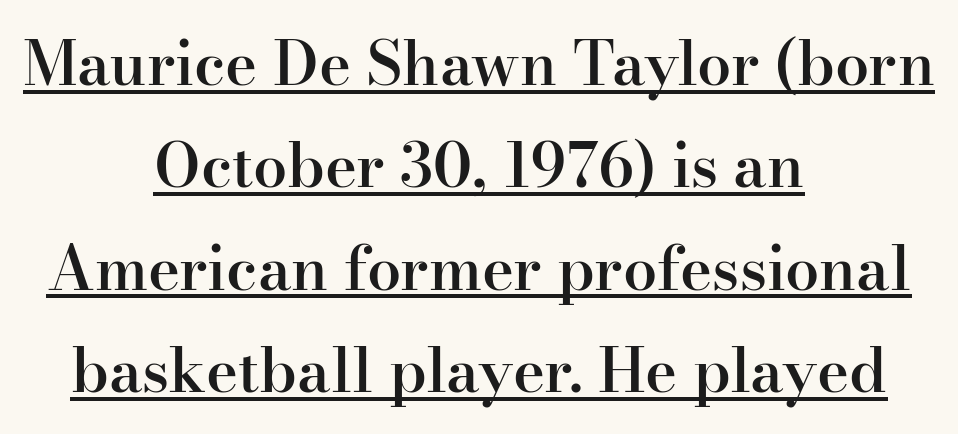
Q: Is the text bold? A: Semi-bold.
Q: Is the text italic (slanted)? A: No, it is upright.
Q: Is the typeface a serif or a sans-serif typeface? A: Serif.
Q: Is the text underlined? A: Yes.
Q: How is the paragraph aligned? A: Centered.
Q: Is the spacing between letters normal or unusually wide? A: Normal.
Q: Is the spacing between lines tight, normal or loose? A: Normal.
Q: Width (condensed, normal, or wide)? A: Normal.
Q: Stroke contrast? A: High.
Q: x-height? A: Small.
Q: Monospaced? A: No.
